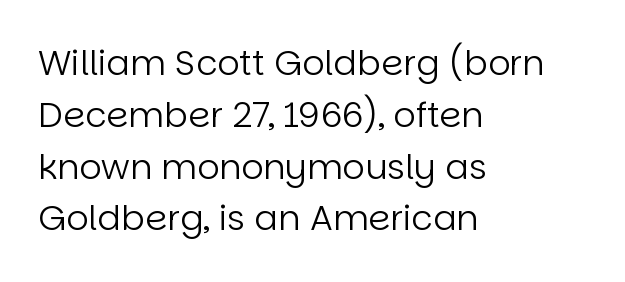
The image shows 35 px regular-weight sans-serif type, upright; set left-aligned, normal line spacing (1.48x), normal letter spacing, not underlined; low stroke contrast and a large x-height.
